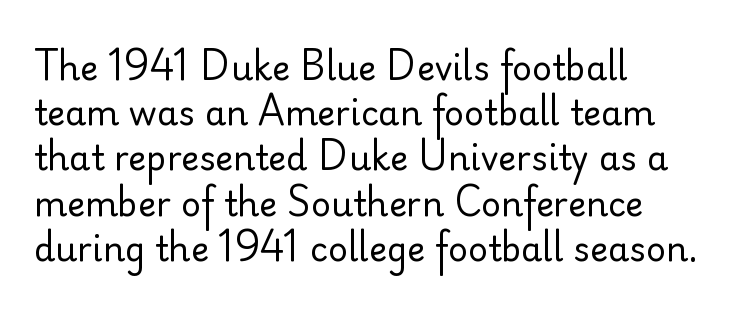
Q: Is the text bold? A: No.
Q: Is the text italic (slanted)? A: No, it is upright.
Q: Is the typeface a serif or a sans-serif typeface? A: Sans-serif.
Q: Is the text underlined? A: No.
Q: How is the paragraph aligned? A: Left-aligned.
Q: Is the spacing between letters normal or unusually wide? A: Normal.
Q: Is the spacing between lines tight, normal or loose? A: Normal.
Q: Width (condensed, normal, or wide)? A: Normal.
Q: Stroke contrast? A: Low.
Q: x-height? A: Small.
Q: Monospaced? A: No.
